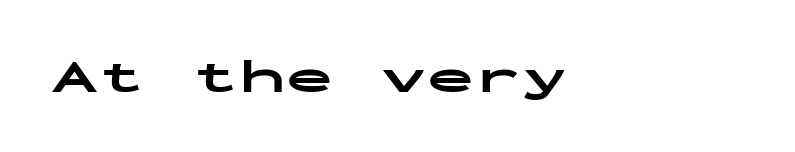
The image shows 47 px bold, wide sans-serif type, upright, monospaced; set left-aligned, normal letter spacing, not underlined; low stroke contrast and a medium x-height.
